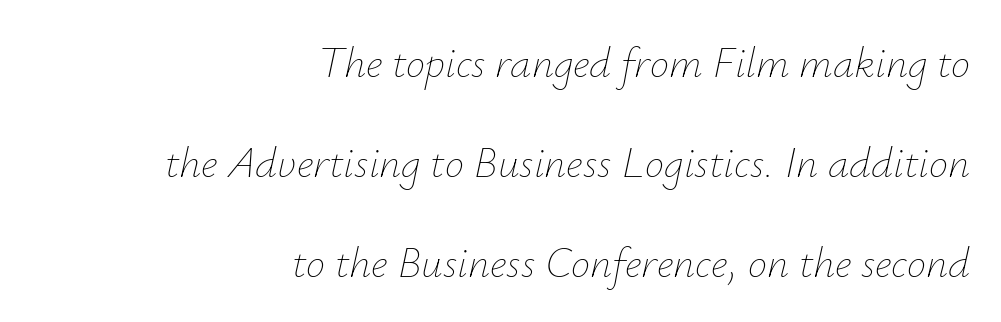
The image shows 43 px thin type, italic (leaning right); set right-aligned, loose line spacing (2.33x), normal letter spacing, not underlined; low stroke contrast and a small x-height.
